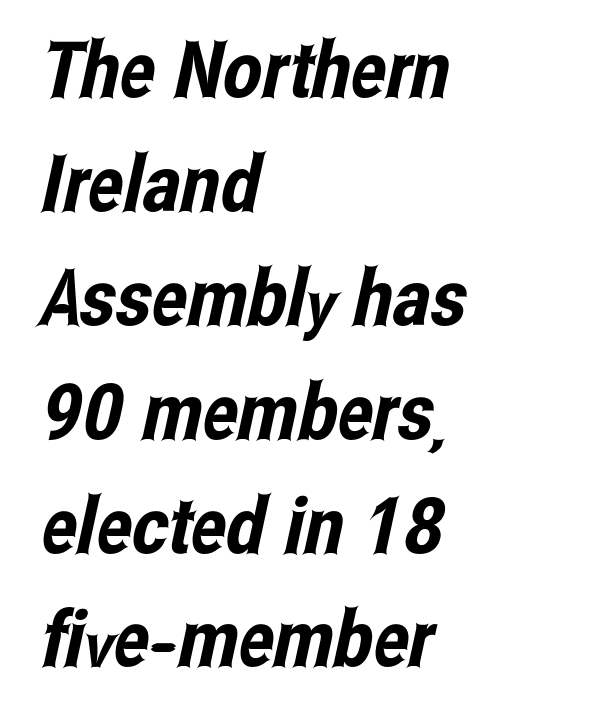
{"serif": "no", "width": "condensed", "stroke_contrast": "low", "x_height": "medium", "monospaced": "no", "underline": "no", "align": "left", "line_spacing": "normal", "line_spacing_ratio": 1.46, "letter_spacing": "normal", "letter_spacing_em": 0.0, "glyph_px": 78}
